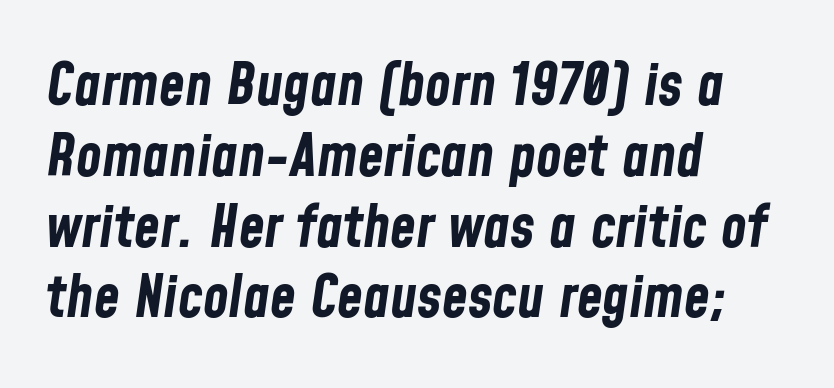
Q: Is the text bold? A: Yes.
Q: Is the text italic (slanted)? A: Yes, it leans right by about 8 degrees.
Q: Is the text underlined? A: No.
Q: How is the paragraph aligned? A: Left-aligned.
Q: Is the spacing between letters normal or unusually wide? A: Normal.
Q: Width (condensed, normal, or wide)? A: Condensed.
Q: Stroke contrast? A: Low.
Q: x-height? A: Medium.
Q: Monospaced? A: No.
